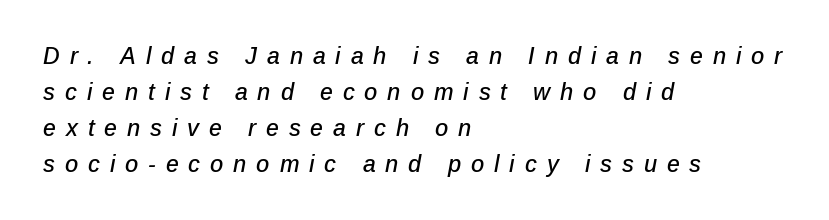
The rendering inserts visible extra space after every character. Words float on clear page, feet unadorned. The setting favours the left margin, as ordinary paragraphs usually do. Successive baselines arrive at the customary interval.
